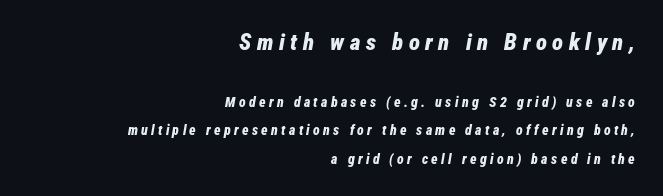
Q: Is the text bold? A: Yes.
Q: Is the text italic (slanted)? A: Yes, it leans right by about 12 degrees.
Q: Is the text underlined? A: No.
Q: How is the paragraph aligned? A: Right-aligned.
Q: Is the spacing between letters normal or unusually wide? A: Unusually wide.
Q: Is the spacing between lines tight, normal or loose? A: Loose.
Q: Which block of text is set in a larger size, the first (top) or the second (bottom)? A: The first (top) one.
